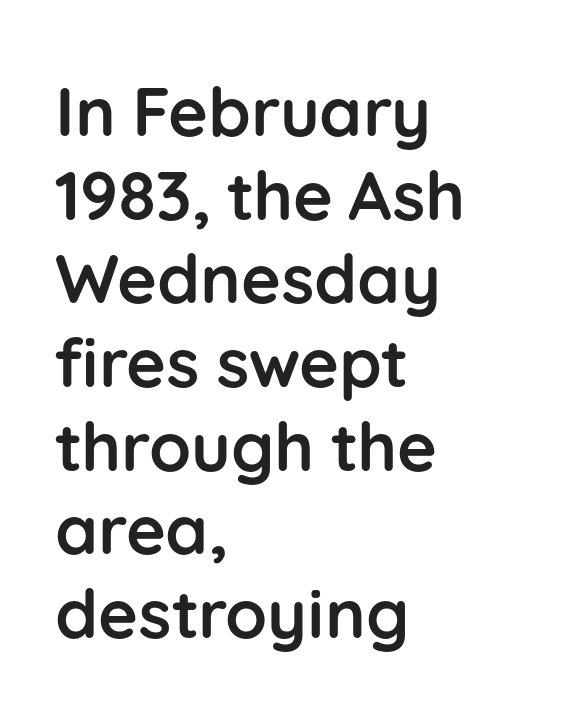
{"serif": "no", "italic": "no", "bold": "yes", "weight": "semibold", "width": "normal", "stroke_contrast": "low", "x_height": "medium", "monospaced": "no", "underline": "no", "align": "left", "line_spacing_ratio": 1.23, "letter_spacing": "normal", "letter_spacing_em": 0.0, "glyph_px": 68}
